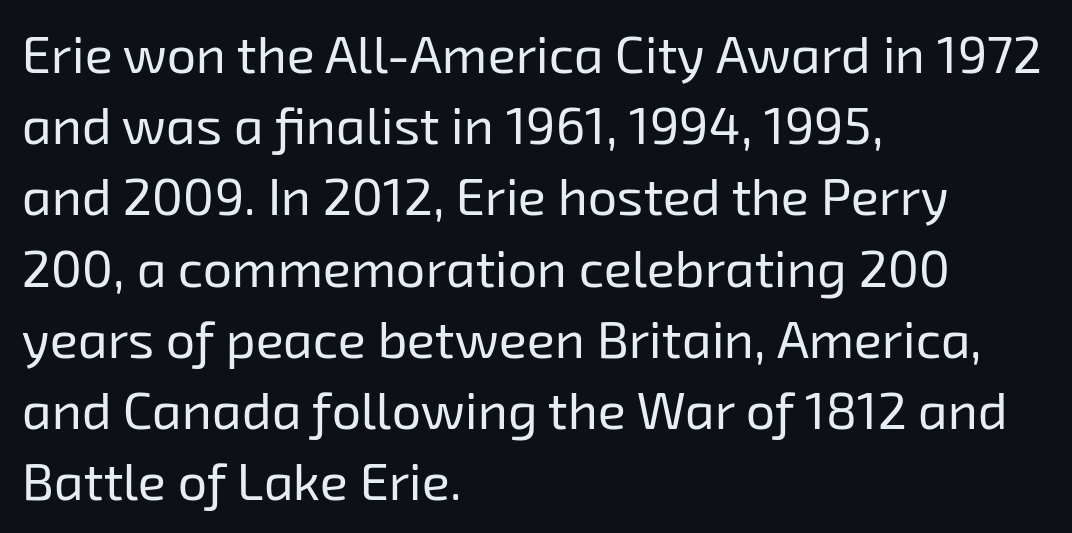
Q: Is the text bold? A: No.
Q: Is the typeface a serif or a sans-serif typeface? A: Sans-serif.
Q: Is the text underlined? A: No.
Q: How is the paragraph aligned? A: Left-aligned.
Q: Is the spacing between letters normal or unusually wide? A: Normal.
Q: Is the spacing between lines tight, normal or loose? A: Normal.
Q: Width (condensed, normal, or wide)? A: Normal.
Q: Stroke contrast? A: Low.
Q: x-height? A: Medium.
Q: Monospaced? A: No.
